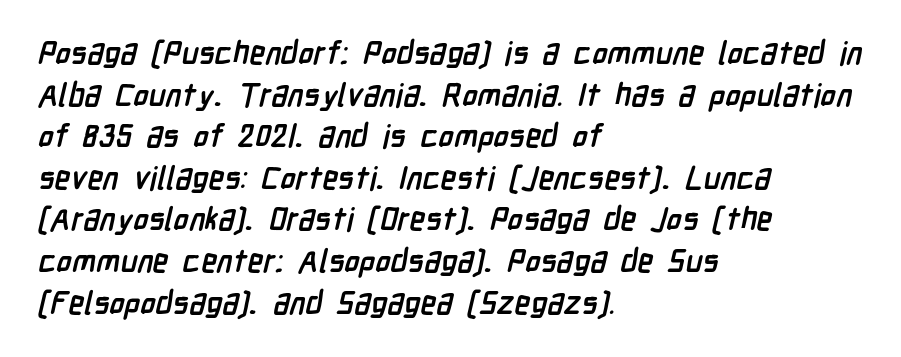
Q: Is the text bold? A: Yes.
Q: Is the typeface a serif or a sans-serif typeface? A: Sans-serif.
Q: Is the text underlined? A: No.
Q: How is the paragraph aligned? A: Left-aligned.
Q: Is the spacing between letters normal or unusually wide? A: Normal.
Q: Is the spacing between lines tight, normal or loose? A: Normal.
Q: Width (condensed, normal, or wide)? A: Condensed.
Q: Stroke contrast? A: Low.
Q: x-height? A: Medium.
Q: Monospaced? A: No.
